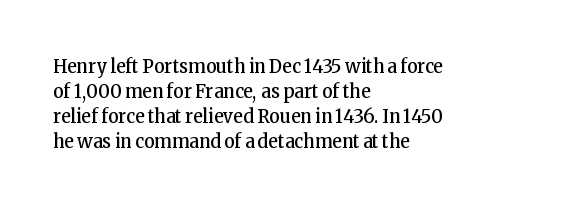
Underline: absent. These glyphs show unthickened strokes, regular width or finer. The leading is moderate, giving the passage an even texture. Upright lettering throughout.
